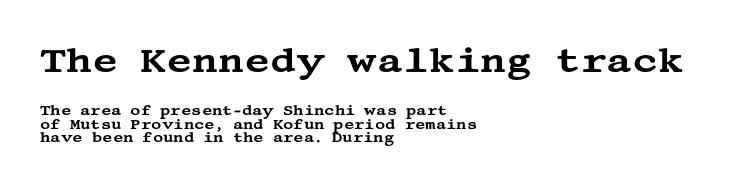
The image shows 35 px wide serif type, upright; set left-aligned, tight line spacing (0.97x), normal letter spacing, not underlined; the first (top) block is 2.5x larger; medium stroke contrast and a large x-height.
